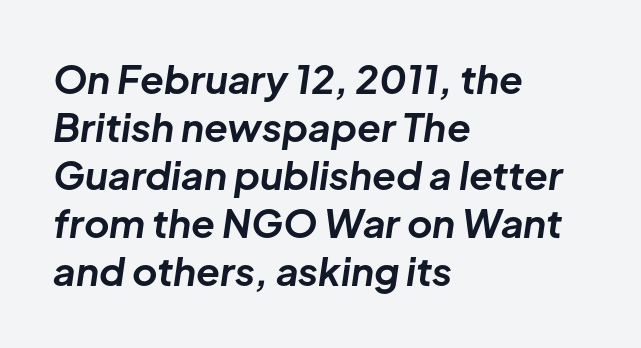
Q: Is the text bold? A: Yes.
Q: Is the text italic (slanted)? A: Yes, it leans right by about 8 degrees.
Q: Is the text underlined? A: No.
Q: How is the paragraph aligned? A: Left-aligned.
Q: Is the spacing between letters normal or unusually wide? A: Normal.
Q: Width (condensed, normal, or wide)? A: Normal.
Q: Stroke contrast? A: Low.
Q: x-height? A: Medium.
Q: Monospaced? A: No.
